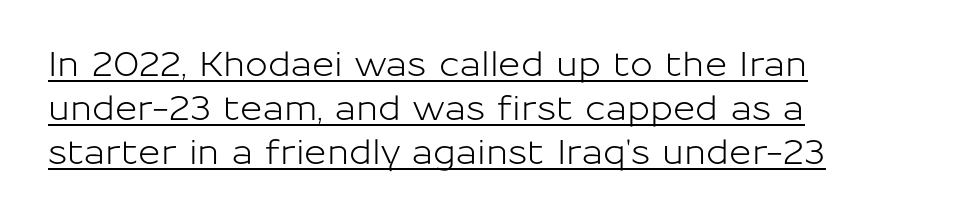
{"serif": "no", "italic": "no", "width": "normal", "stroke_contrast": "low", "x_height": "medium", "monospaced": "no", "underline": "yes", "align": "left", "line_spacing": "normal", "line_spacing_ratio": 1.29, "letter_spacing": "normal", "letter_spacing_em": 0.0, "glyph_px": 34}
